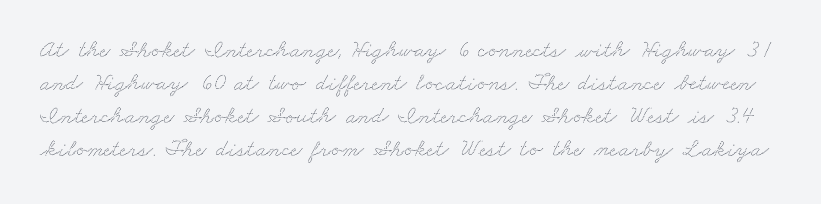
{"underline": "no", "line_spacing": "normal", "line_spacing_ratio": 1.37, "letter_spacing": "normal", "letter_spacing_em": 0.0, "glyph_px": 24}
